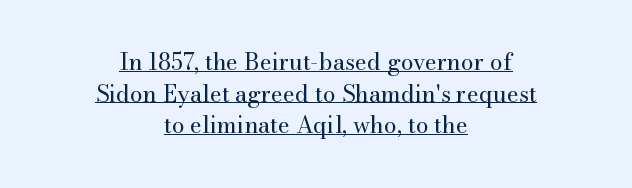
{"italic": "no", "bold": "no", "underline": "yes", "align": "center", "line_spacing": "normal", "line_spacing_ratio": 1.37, "letter_spacing": "normal", "letter_spacing_em": 0.0, "glyph_px": 23}
